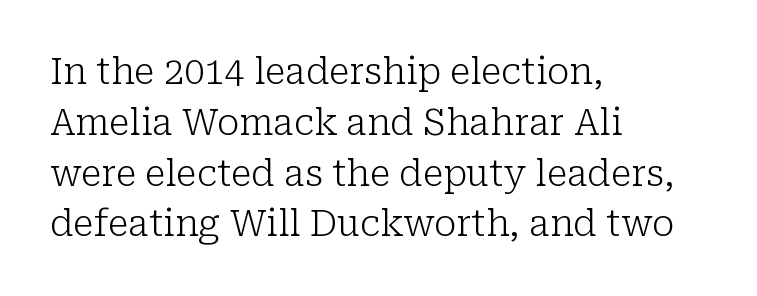
The image shows 36 px light serif type, upright; set left-aligned, normal line spacing (1.41x), normal letter spacing, not underlined; low stroke contrast and a medium x-height.
